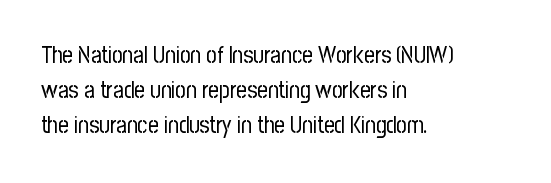
{"italic": "no", "bold": "no", "underline": "no", "align": "left", "line_spacing": "normal", "line_spacing_ratio": 1.53, "letter_spacing": "normal", "letter_spacing_em": 0.0, "glyph_px": 23}
